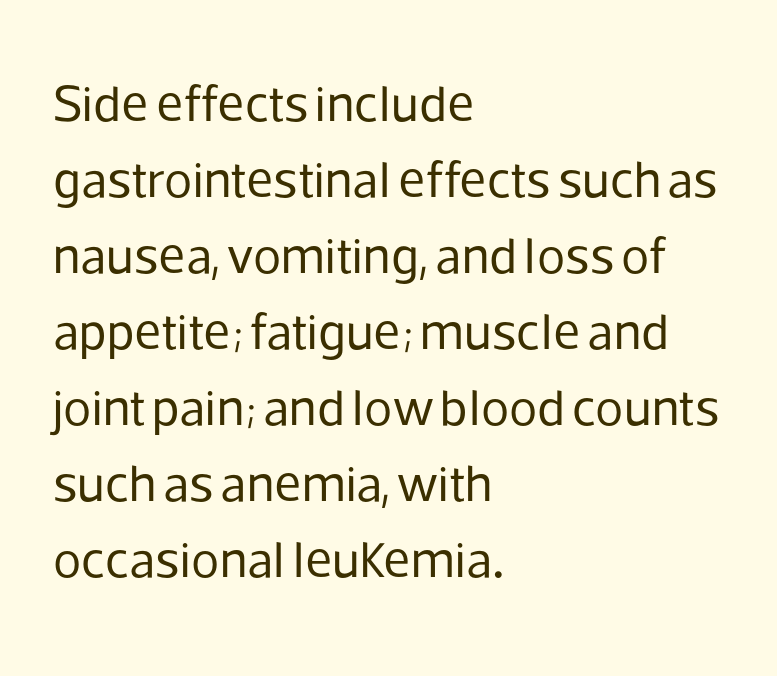
This sample is left-justified, so line endings fall wherever the words run out. When letters stand straight like this, we call the style roman or upright. Baseline-to-baseline distance is the conventional proportion of letter height. Stroke mass is kept to a normal reading level or below.
